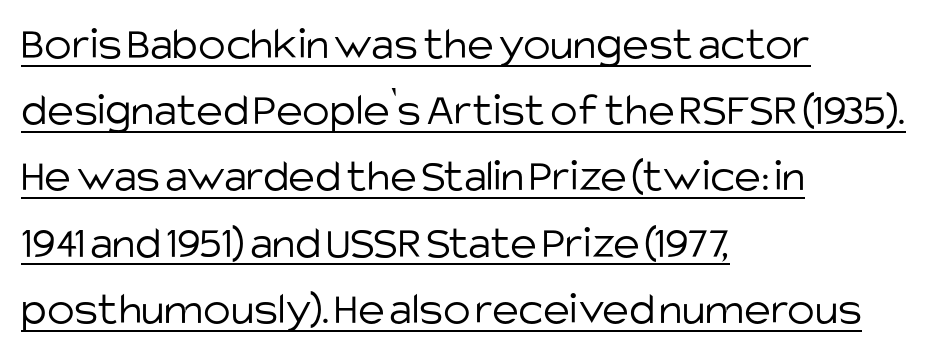
Note: no serifs on the glyphs. The line-height multiplier appears to be the usual default. The ragged edge is on the right, which tells us the setting is flush left. Nope, not italic — everything's standing straight. The rendering uses natural spacing where letterforms have individual widths. Short note: letters normally spaced.
